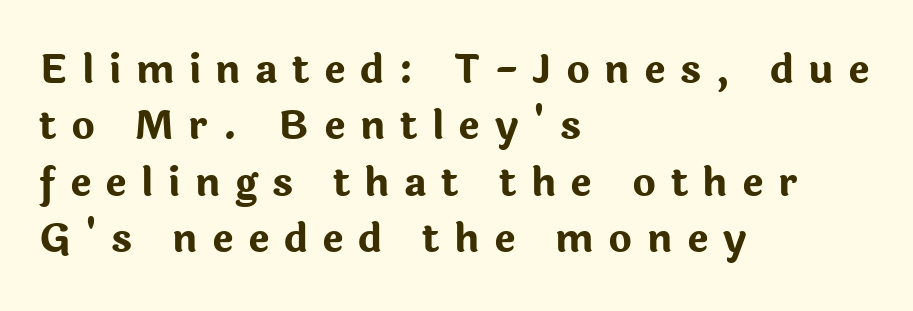
The letters stand upright; this is a roman face. Notice how descenders clear the ascenders below comfortably — that's standard leading. A dark, heavy texture on the line: the type is bold. This sample is left-justified, so line endings fall wherever the words run out. Nobody drew a line under any word here. Looks like regular typesetting: each glyph gets only the width it needs.
